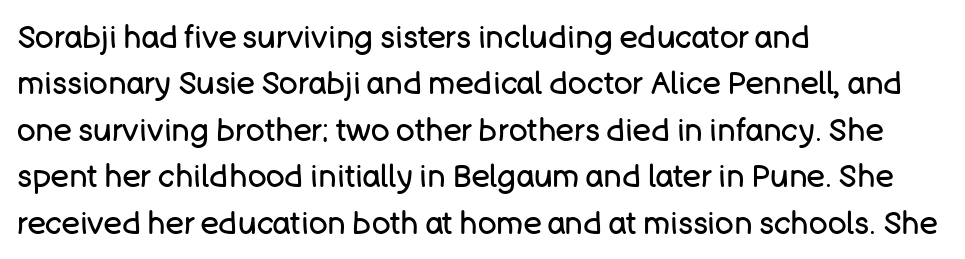
The image shows 31 px regular-weight sans-serif type, upright; set left-aligned, normal line spacing (1.5x), normal letter spacing, not underlined; low stroke contrast and a large x-height.
